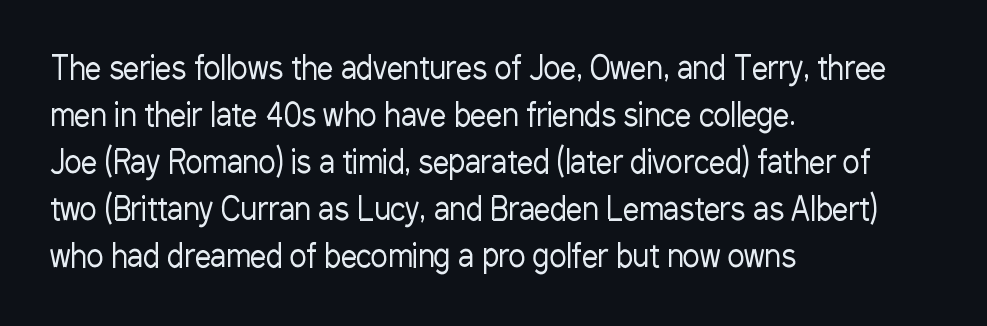
Q: Is the text bold? A: No.
Q: Is the text italic (slanted)? A: No, it is upright.
Q: Is the typeface a serif or a sans-serif typeface? A: Sans-serif.
Q: Is the text underlined? A: No.
Q: How is the paragraph aligned? A: Left-aligned.
Q: Is the spacing between letters normal or unusually wide? A: Normal.
Q: Is the spacing between lines tight, normal or loose? A: Normal.
Q: Width (condensed, normal, or wide)? A: Condensed.
Q: Stroke contrast? A: Low.
Q: x-height? A: Medium.
Q: Monospaced? A: No.
